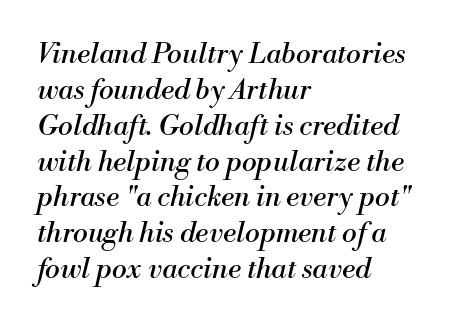
The image shows 28 px regular-weight serif type, italic (leaning right); set left-aligned, normal line spacing (1.28x), normal letter spacing, not underlined; medium stroke contrast and a small x-height.
